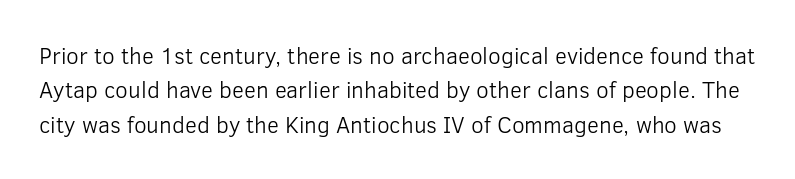
Q: Is the text bold? A: No.
Q: Is the text italic (slanted)? A: No, it is upright.
Q: Is the text underlined? A: No.
Q: Is the spacing between letters normal or unusually wide? A: Normal.
Q: Is the spacing between lines tight, normal or loose? A: Normal.
